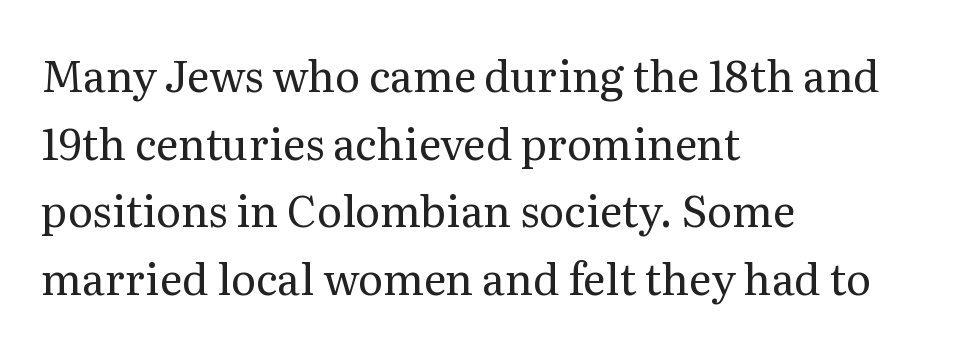
Nobody drew a line under any word here. Does the leading feel generous? No, just average. The lettering stays uniformly vertical, giving the passage a roman look. The font sits on the lighter half of the weight spectrum, regular included.
